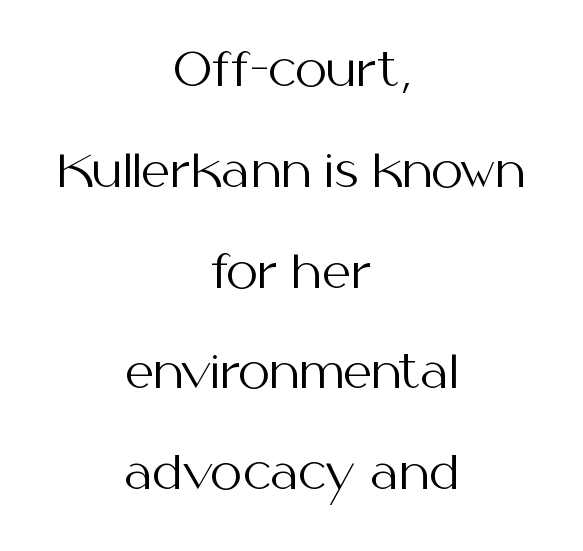
The image shows 45 px regular-weight sans-serif type, upright; set centered, loose line spacing (2.24x), normal letter spacing, not underlined; medium stroke contrast and a medium x-height.
